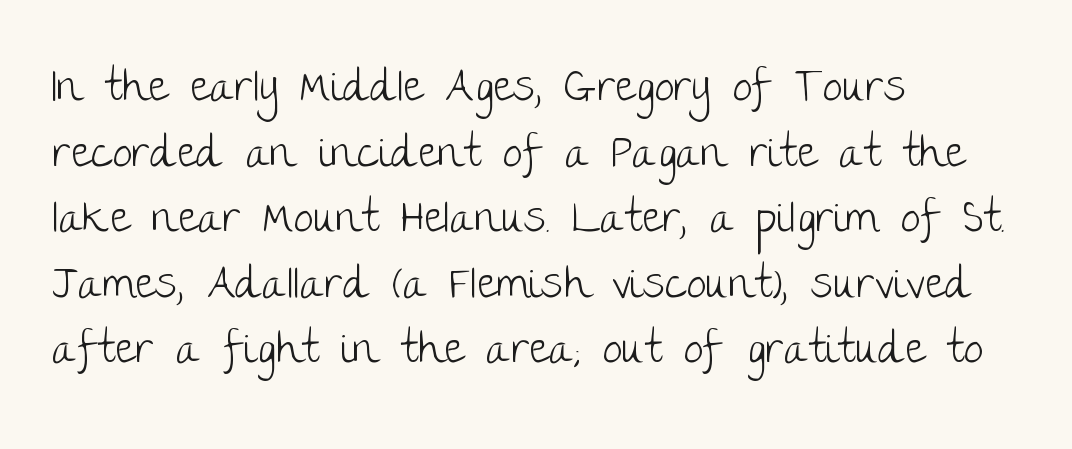
The face used here is proportionally spaced, like ordinary book or web type. The letters carry no serifs — their stems end cleanly without finishing strokes. Tall strokes in this sample are plumb rather than angled. How are the letters spaced? Ordinarily, with no added tracking. Lines of text with bare space underneath.
